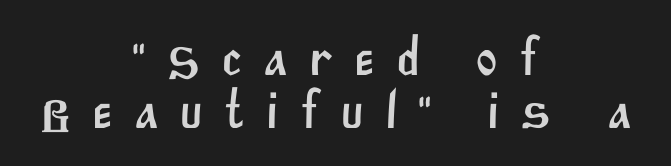
{"serif": "no", "width": "normal", "stroke_contrast": "medium", "x_height": "large", "monospaced": "no", "underline": "no", "align": "center", "line_spacing": "tight", "line_spacing_ratio": 0.98, "letter_spacing": "wide", "letter_spacing_em": 0.38, "glyph_px": 54}
